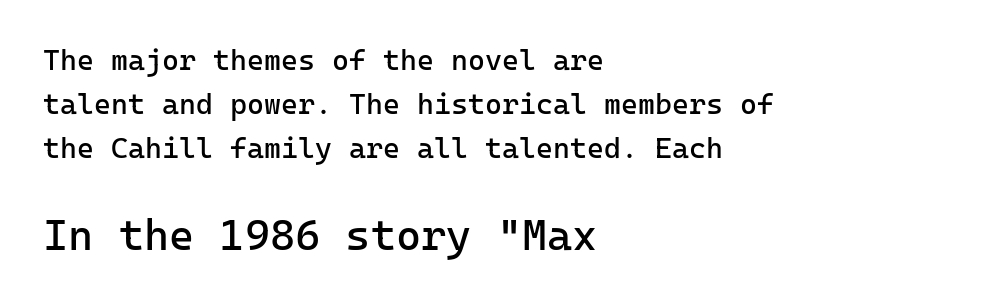
{"serif": "no", "italic": "no", "bold": "no", "weight": "regular", "width": "normal", "stroke_contrast": "low", "x_height": "medium", "underline": "no", "align": "left", "line_spacing": "normal", "line_spacing_ratio": 1.52, "letter_spacing": "normal", "letter_spacing_em": 0.0, "larger_block": "second", "size_ratio": 1.48, "glyph_px": 43}
